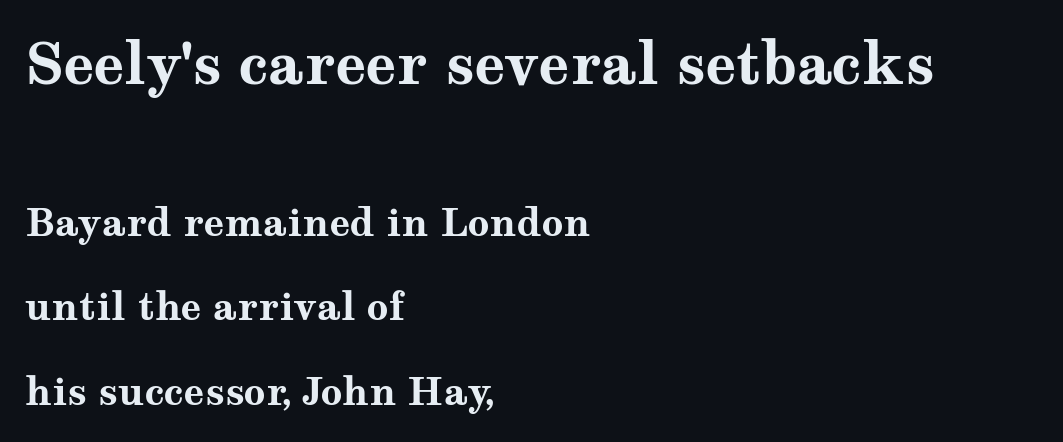
{"serif": "yes", "italic": "no", "bold": "yes", "weight": "bold", "width": "wide", "stroke_contrast": "medium", "x_height": "medium", "monospaced": "no", "underline": "no", "align": "left", "line_spacing": "loose", "line_spacing_ratio": 2.22, "letter_spacing": "normal", "letter_spacing_em": 0.0, "larger_block": "first", "size_ratio": 1.5, "glyph_px": 57}
